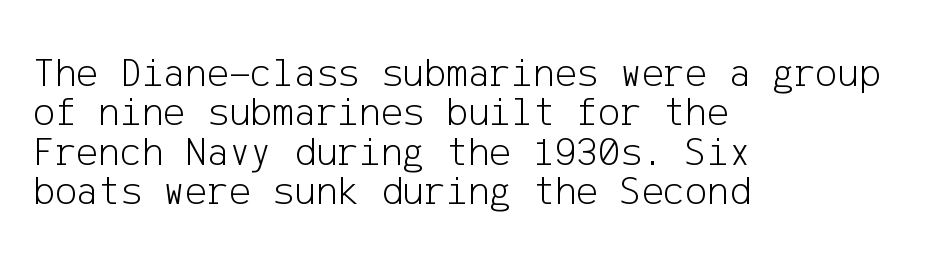
Q: Is the text bold? A: No.
Q: Is the text italic (slanted)? A: No, it is upright.
Q: Is the typeface a serif or a sans-serif typeface? A: Sans-serif.
Q: Is the text underlined? A: No.
Q: How is the paragraph aligned? A: Left-aligned.
Q: Is the spacing between letters normal or unusually wide? A: Normal.
Q: Is the spacing between lines tight, normal or loose? A: Tight.
Q: Width (condensed, normal, or wide)? A: Normal.
Q: Stroke contrast? A: Low.
Q: x-height? A: Medium.
